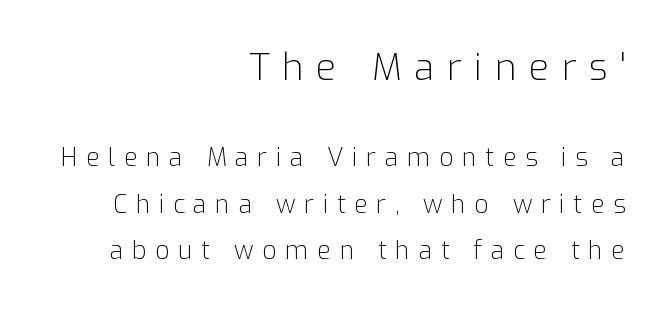
The image shows 37 px light sans-serif type, upright; set right-aligned, line spacing 1.86x, unusually wide letter spacing (+0.34 em), not underlined; the first (top) block is 1.48x larger; low stroke contrast and a medium x-height.
